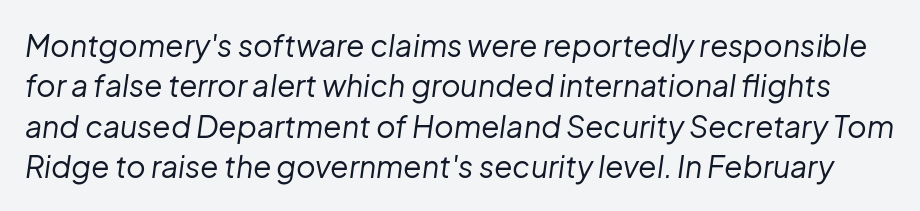
The image shows 30 px regular-weight type, italic (leaning right); set normal line spacing (1.35x), normal letter spacing, not underlined; low stroke contrast and a medium x-height.
